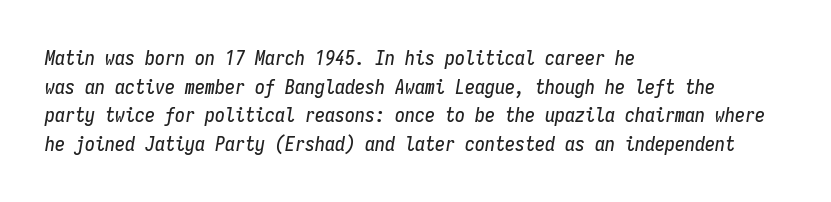
Slanted lettering throughout. Standard letterfit; no display-style spreading of the glyphs. Descenders hang freely into open space. Every row of glyphs begins at an identical x-position on the left.
